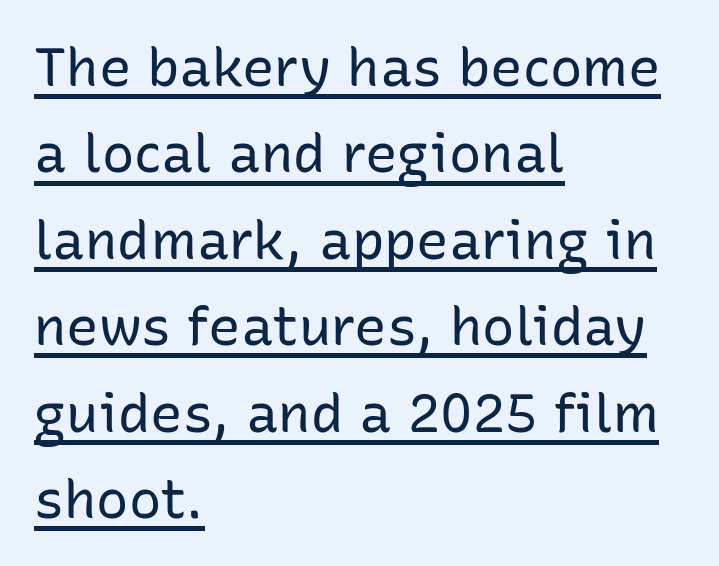
The image shows 54 px regular-weight sans-serif type, upright; set left-aligned, normal line spacing (1.6x), normal letter spacing, underlined; low stroke contrast and a medium x-height.
